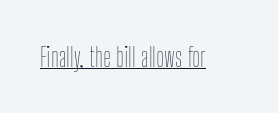
Q: Is the text bold? A: No.
Q: Is the text italic (slanted)? A: No, it is upright.
Q: Is the text underlined? A: Yes.
Q: Is the spacing between letters normal or unusually wide? A: Normal.
